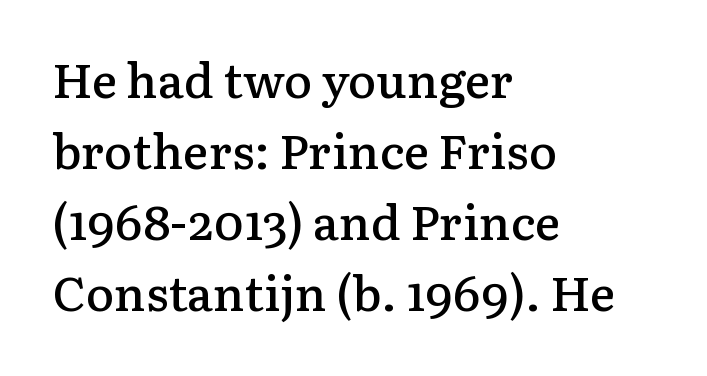
This is roman type, the default non-slanted kind. Looks like regular typesetting: each glyph gets only the width it needs. Classification — serif. Strokes here are thickened, but only to semibold level. Rows of type keep a routine distance in the vertical direction. The horizontal fit of the characters is conventional and even.
